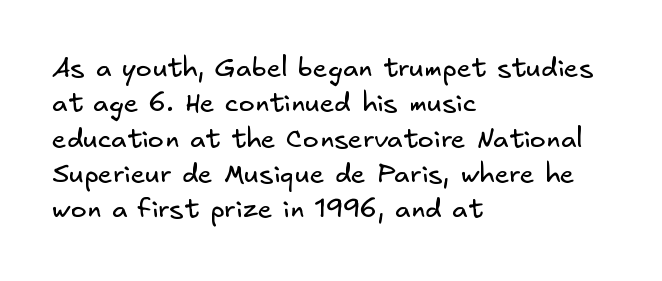
The image shows 27 px text type; set left-aligned, normal line spacing (1.31x), normal letter spacing, not underlined.
